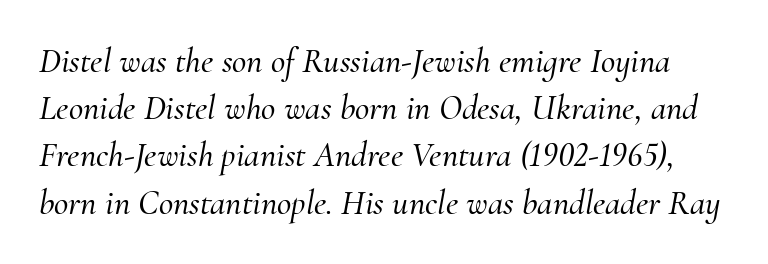
The image shows 35 px serif type, italic (leaning right); set normal line spacing (1.35x), normal letter spacing, not underlined; medium stroke contrast and a small x-height.
